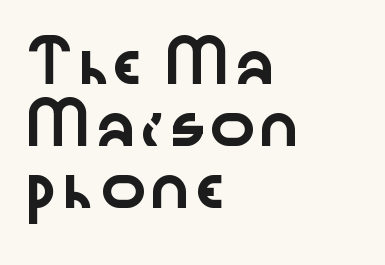
Q: Is the text italic (slanted)? A: No, it is upright.
Q: Is the typeface a serif or a sans-serif typeface? A: Sans-serif.
Q: Is the text underlined? A: No.
Q: How is the paragraph aligned? A: Left-aligned.
Q: Is the spacing between letters normal or unusually wide? A: Normal.
Q: Is the spacing between lines tight, normal or loose? A: Normal.
Q: Width (condensed, normal, or wide)? A: Wide.
Q: Stroke contrast? A: Low.
Q: x-height? A: Medium.
Q: Monospaced? A: No.
